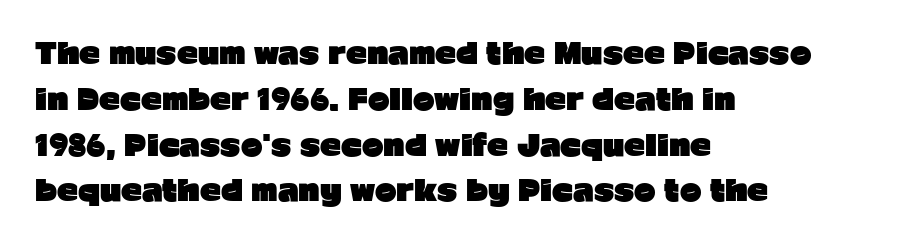
{"serif": "no", "italic": "no", "bold": "yes", "weight": "heavy", "width": "normal", "stroke_contrast": "low", "x_height": "medium", "monospaced": "no", "underline": "no", "align": "left", "line_spacing": "normal", "line_spacing_ratio": 1.58, "letter_spacing": "normal", "letter_spacing_em": 0.0, "glyph_px": 29}
